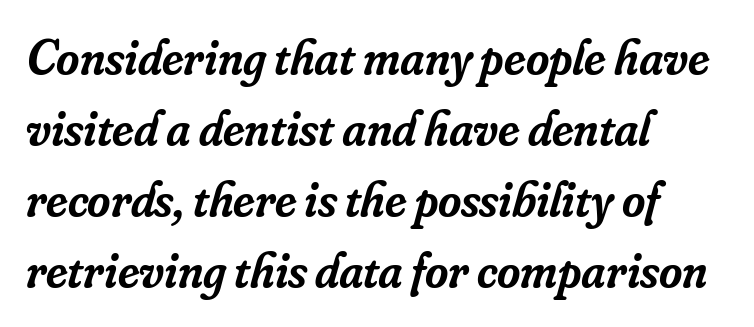
Q: Is the text bold? A: Semi-bold.
Q: Is the text italic (slanted)? A: Yes, it leans right by about 16 degrees.
Q: Is the typeface a serif or a sans-serif typeface? A: Serif.
Q: Is the text underlined? A: No.
Q: How is the paragraph aligned? A: Left-aligned.
Q: Is the spacing between letters normal or unusually wide? A: Normal.
Q: Is the spacing between lines tight, normal or loose? A: Normal.
Q: Width (condensed, normal, or wide)? A: Normal.
Q: Stroke contrast? A: Low.
Q: x-height? A: Small.
Q: Monospaced? A: No.
